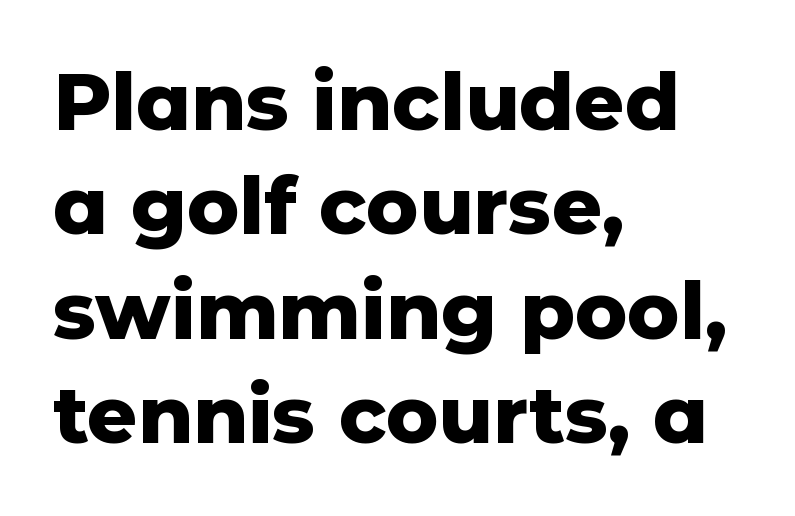
Character widths vary here, with narrow letters taking less room than wide ones. These lines carry a lot of weight — the face is fully bold. The letters stand straight up with perfectly vertical stems. Typeset ragged right — the left edge is the straight one. Unlike a traditional serif, this face leaves its strokes unadorned.
